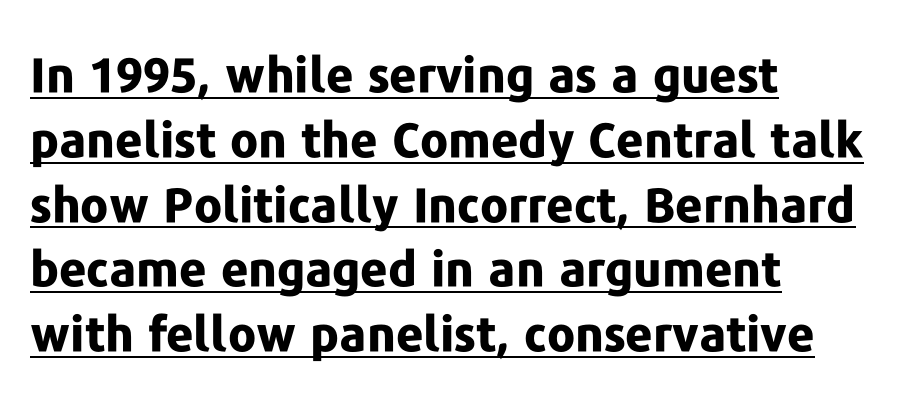
{"serif": "no", "italic": "no", "bold": "yes", "weight": "bold", "width": "normal", "stroke_contrast": "low", "x_height": "medium", "monospaced": "no", "underline": "yes", "align": "left", "line_spacing": "normal", "line_spacing_ratio": 1.35, "letter_spacing": "normal", "letter_spacing_em": 0.0, "glyph_px": 48}
